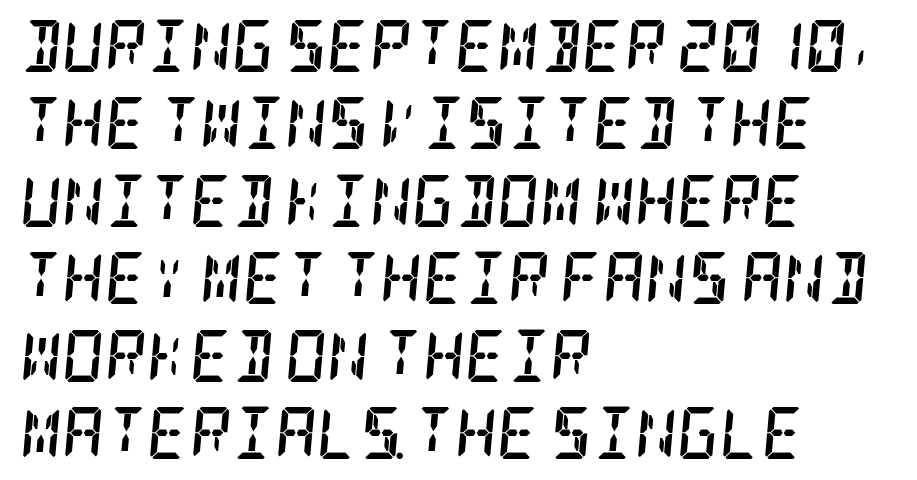
{"serif": "yes", "italic": "yes", "lean": "right", "slant_degrees": 5, "bold": "yes", "weight": "semibold", "width": "condensed", "stroke_contrast": "low", "x_height": "large", "underline": "no", "align": "left", "line_spacing": "normal", "line_spacing_ratio": 1.49, "letter_spacing": "normal", "letter_spacing_em": 0.0, "glyph_px": 52}
